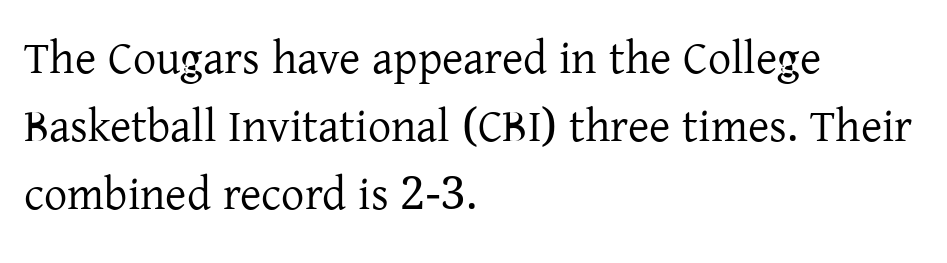
The image shows 46 px regular-weight serif type, upright; set left-aligned, normal line spacing (1.48x), normal letter spacing, not underlined; low stroke contrast and a medium x-height.
